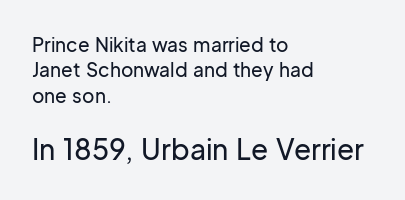
Glance below the letters and you will spot only blank space. Check where the strokes stop: nothing finishes them off — pure sans. Italic? Not at all — the glyphs are vertical. Character widths vary here, with narrow letters taking less room than wide ones.
